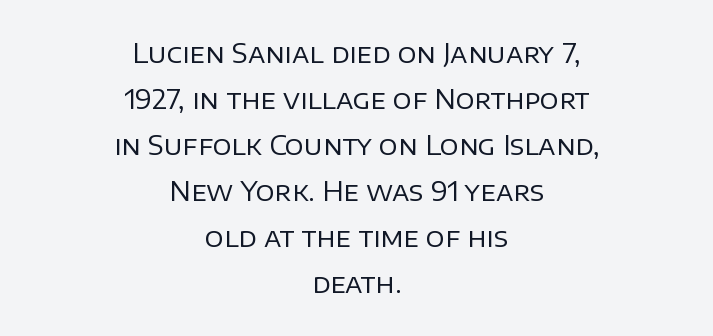
The image shows 26 px text type, upright; set centered, line spacing 1.77x, normal letter spacing, not underlined.
